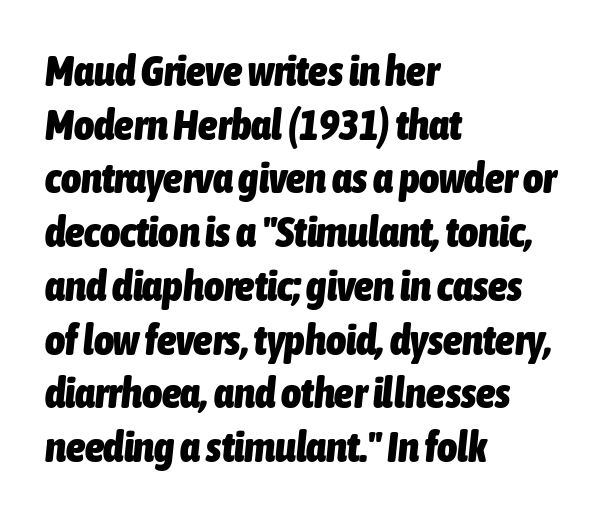
Q: Is the text bold? A: Yes.
Q: Is the text italic (slanted)? A: Yes, it leans right by about 6 degrees.
Q: Is the text underlined? A: No.
Q: How is the paragraph aligned? A: Left-aligned.
Q: Is the spacing between letters normal or unusually wide? A: Normal.
Q: Is the spacing between lines tight, normal or loose? A: Normal.
Q: Width (condensed, normal, or wide)? A: Condensed.
Q: Stroke contrast? A: Low.
Q: x-height? A: Medium.
Q: Monospaced? A: No.
